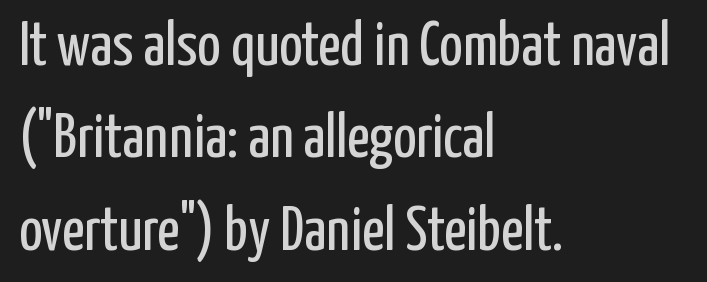
What's the leading like? Ordinary, nothing unusual. The tracking reads as untouched default to a designer's eye. This is the regular roman posture of the typeface. The rendering uses natural spacing where letterforms have individual widths. No feet cap the strokes, marking this as sans-serif type. Glance below the letters and you will spot only blank space.
